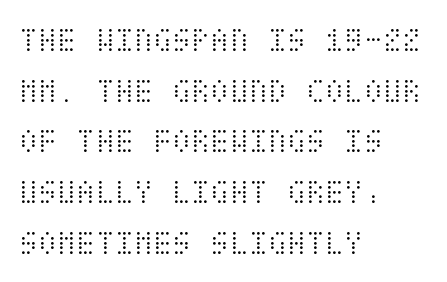
If you drew a line through each stem, it would be perfectly vertical. Letter spacing: default. In terms of leading, this rendering sits right in the middle. These glyphs show unthickened strokes, regular width or finer. A student would call this left alignment; a typographer would say flush left, rag right.
